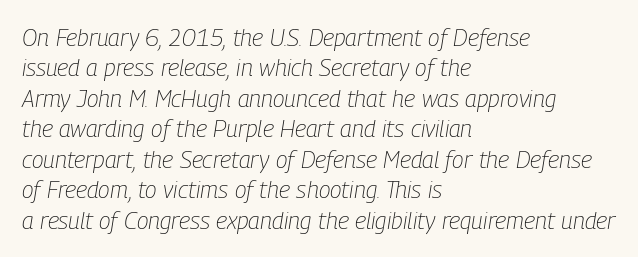
{"italic": "yes", "lean": "right", "slant_degrees": 9, "bold": "no", "underline": "no", "align": "left", "line_spacing": "normal", "line_spacing_ratio": 1.27, "letter_spacing": "normal", "letter_spacing_em": 0.0, "glyph_px": 24}
